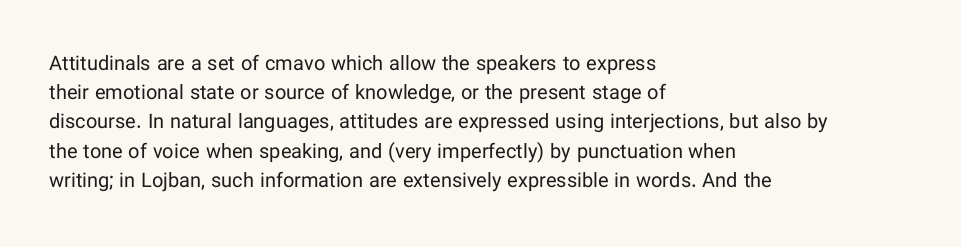
Q: Is the text bold? A: No.
Q: Is the text italic (slanted)? A: No, it is upright.
Q: Is the text underlined? A: No.
Q: How is the paragraph aligned? A: Left-aligned.
Q: Is the spacing between letters normal or unusually wide? A: Normal.
Q: Is the spacing between lines tight, normal or loose? A: Normal.
